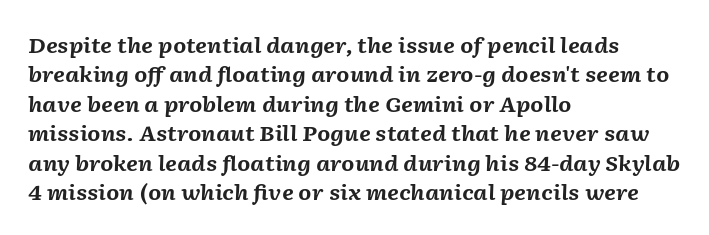
The image shows 21 px bold type, italic (leaning right); set left-aligned, normal line spacing (1.4x), normal letter spacing, not underlined.
